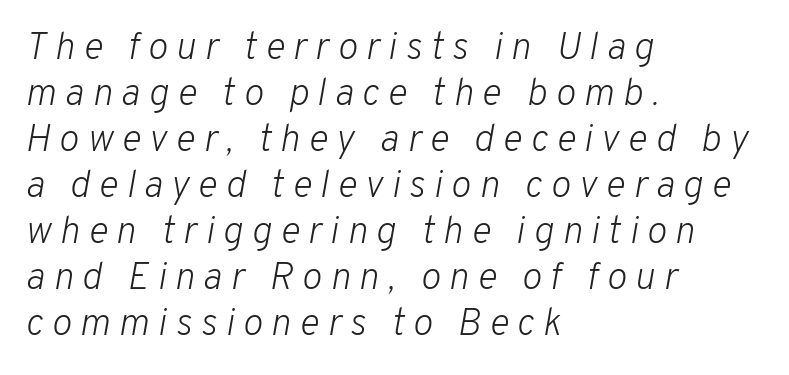
The image shows 38 px light type, italic (leaning right); set left-aligned, line spacing 1.21x, unusually wide letter spacing (+0.22 em), not underlined; low stroke contrast and a medium x-height.
